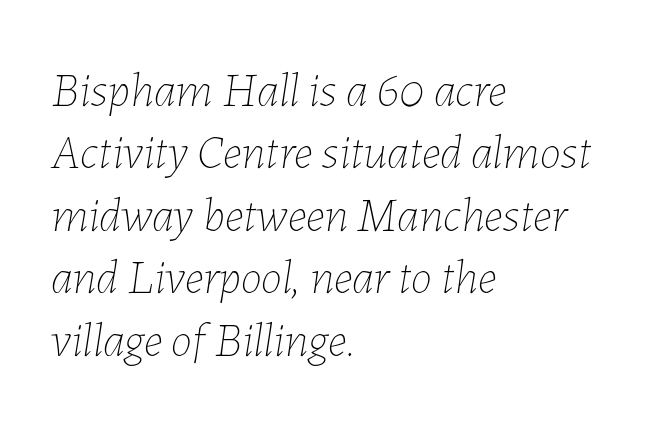
{"italic": "yes", "lean": "right", "slant_degrees": 7, "bold": "no", "weight": "thin", "width": "normal", "stroke_contrast": "low", "x_height": "medium", "monospaced": "no", "underline": "no", "align": "left", "line_spacing": "normal", "line_spacing_ratio": 1.3, "letter_spacing": "normal", "letter_spacing_em": 0.0, "glyph_px": 48}
